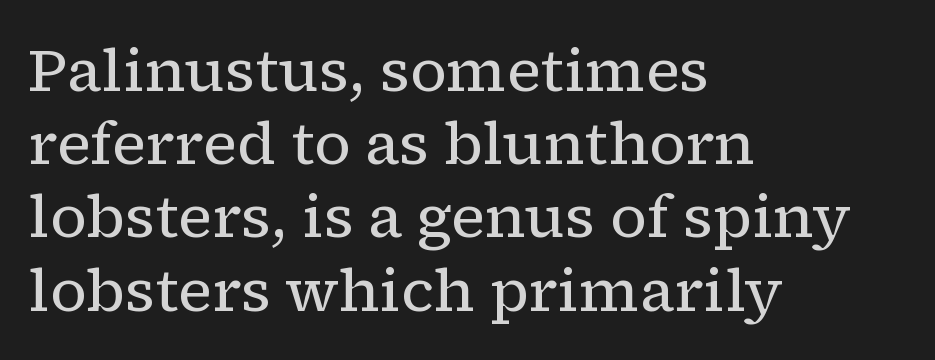
The image shows 60 px regular-weight serif type, upright; set left-aligned, line spacing 1.22x, normal letter spacing, not underlined; low stroke contrast and a medium x-height.
